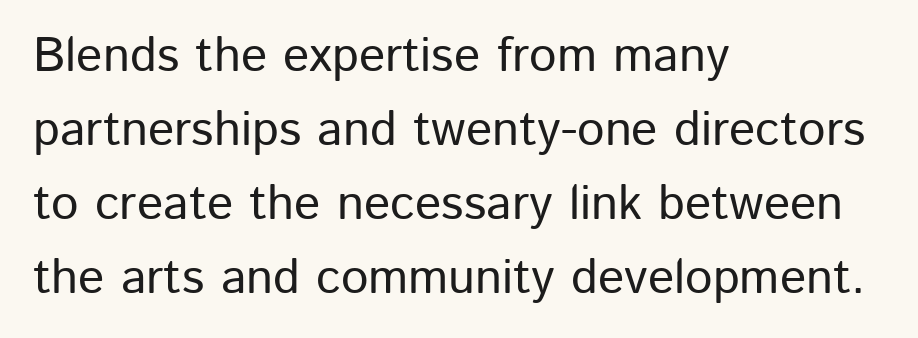
Serifs: no, the terminals of the letterforms are clean. The ragged edge is on the right, which tells us the setting is flush left. Baseline-to-baseline distance is the conventional proportion of letter height. You can tell it's not italic because the verticals are truly vertical.
